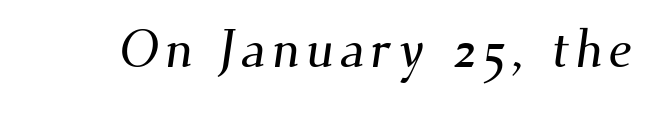
Q: Is the typeface a serif or a sans-serif typeface? A: Serif.
Q: Is the text underlined? A: No.
Q: Width (condensed, normal, or wide)? A: Normal.
Q: Stroke contrast? A: Medium.
Q: x-height? A: Small.
Q: Monospaced? A: No.
